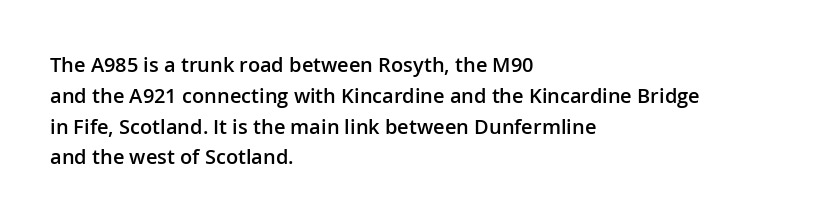
Strokes here are thickened, but only to semibold level. Successive baselines arrive at the customary interval. The axis of the letterforms is exactly vertical. Anything drawn beneath the words? Only blank space. Which margin do the lines hug? The left one — the right edge is uneven. This rendering leaves character spacing at its baseline value.
